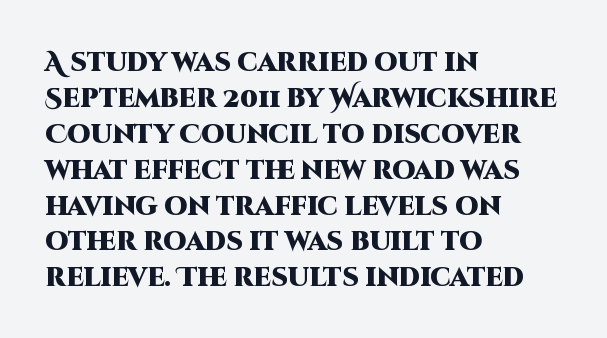
The image shows 26 px bold type, upright; set left-aligned, normal line spacing (1.38x), normal letter spacing, not underlined.
